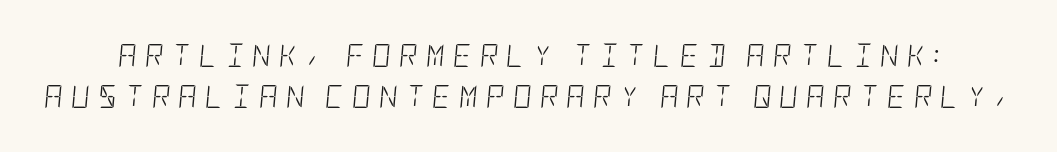
The image shows 23 px text type, italic (leaning right); set line spacing 1.78x, unusually wide letter spacing (+0.35 em), not underlined.
